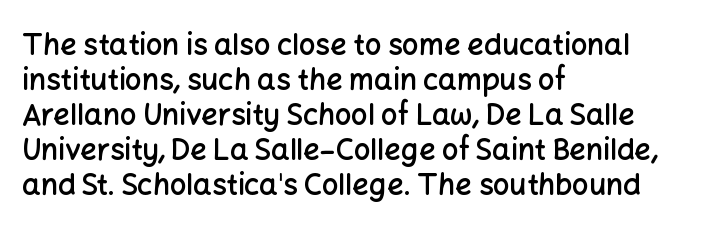
Q: Is the text bold? A: Semi-bold.
Q: Is the text italic (slanted)? A: No, it is upright.
Q: Is the typeface a serif or a sans-serif typeface? A: Sans-serif.
Q: Is the text underlined? A: No.
Q: How is the paragraph aligned? A: Left-aligned.
Q: Is the spacing between letters normal or unusually wide? A: Normal.
Q: Width (condensed, normal, or wide)? A: Normal.
Q: Stroke contrast? A: Low.
Q: x-height? A: Medium.
Q: Monospaced? A: No.
